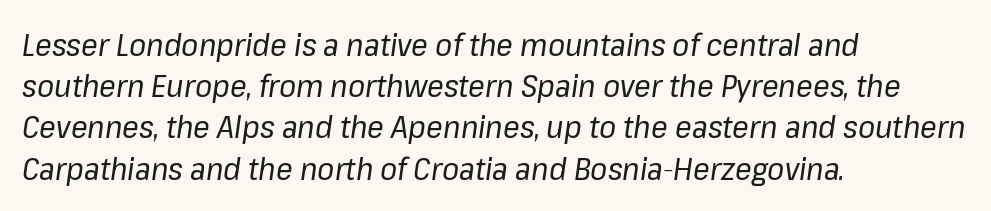
Only glyphs here, with clear space below each row. The weight would be labelled regular, book, light, or lighter still. Compared with typical paragraphs, the rows here are spaced about the same. One-word summary of the alignment: left. Characters follow at the spacing the type designer built in. There's an unmistakable incline to the writing here.
